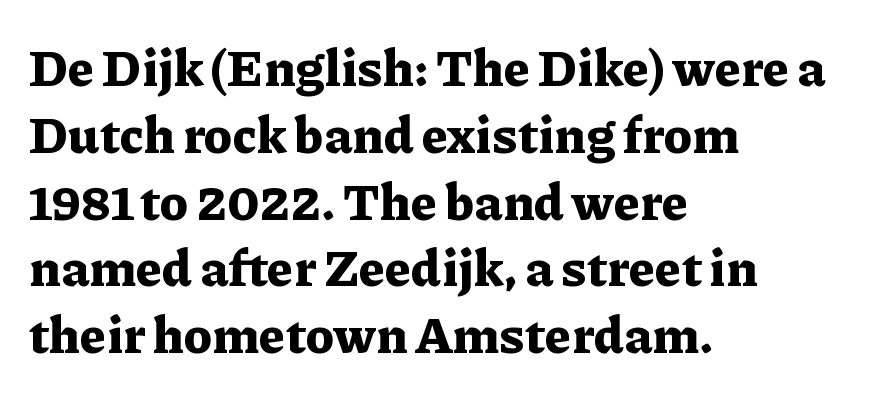
The letters stand upright; this is a roman face. These lines are set flush left with a ragged right edge. Is this a fixed-width face? No — the glyphs have proportional, varying widths. Unlike a clean sans, this face finishes its strokes with serifs. Nothing unusual about the tracking: characters are spaced as the font intends. The leading is moderate, giving the passage an even texture.
